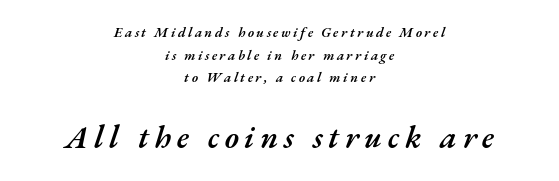
Q: Is the text bold? A: Semi-bold.
Q: Is the text italic (slanted)? A: Yes, it leans right by about 17 degrees.
Q: Is the text underlined? A: No.
Q: How is the paragraph aligned? A: Centered.
Q: Is the spacing between lines tight, normal or loose? A: Normal.
Q: Which block of text is set in a larger size, the first (top) or the second (bottom)? A: The second (bottom) one.
Q: Width (condensed, normal, or wide)? A: Normal.
Q: Stroke contrast? A: Medium.
Q: x-height? A: Small.
Q: Monospaced? A: No.
